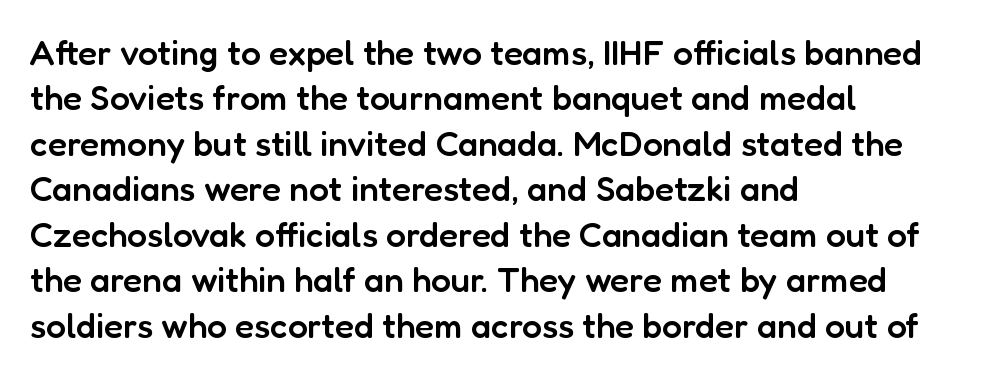
The image shows 35 px semibold sans-serif type, upright; set left-aligned, normal line spacing (1.3x), normal letter spacing, not underlined; low stroke contrast and a medium x-height.
